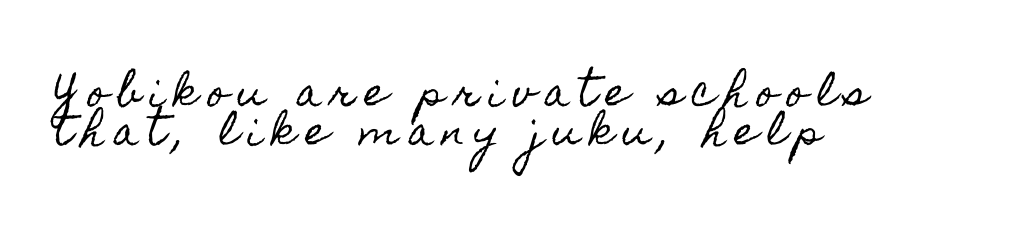
{"width": "condensed", "x_height": "small", "monospaced": "no", "underline": "no", "align": "left", "line_spacing": "tight", "line_spacing_ratio": 1.02, "letter_spacing": "wide", "letter_spacing_em": 0.25, "glyph_px": 38}
